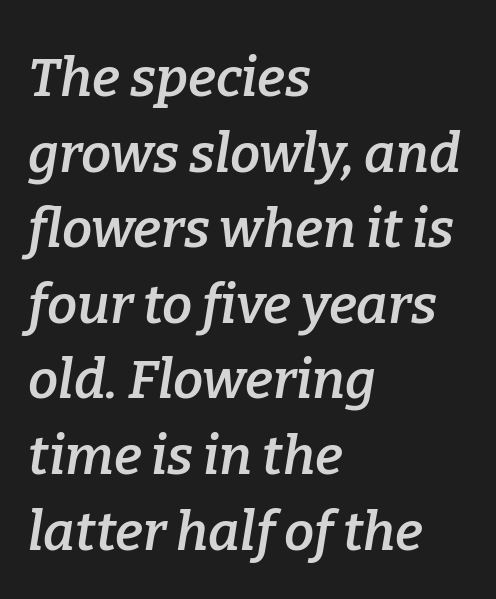
Q: Is the text bold? A: Semi-bold.
Q: Is the text italic (slanted)? A: Yes, it leans right by about 9 degrees.
Q: Is the typeface a serif or a sans-serif typeface? A: Serif.
Q: Is the text underlined? A: No.
Q: How is the paragraph aligned? A: Left-aligned.
Q: Is the spacing between letters normal or unusually wide? A: Normal.
Q: Is the spacing between lines tight, normal or loose? A: Normal.
Q: Width (condensed, normal, or wide)? A: Normal.
Q: Stroke contrast? A: Low.
Q: x-height? A: Medium.
Q: Monospaced? A: No.
